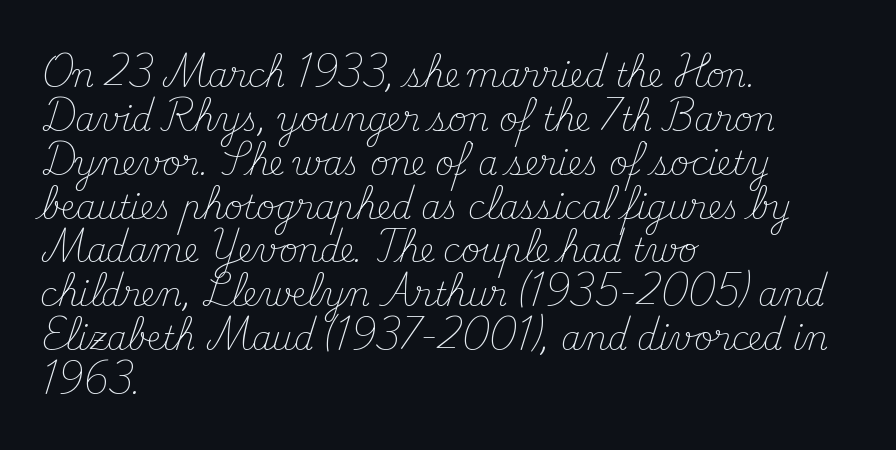
Q: Is the text bold? A: No.
Q: Is the text italic (slanted)? A: Yes.
Q: Is the typeface a serif or a sans-serif typeface? A: Serif.
Q: Is the text underlined? A: No.
Q: How is the paragraph aligned? A: Left-aligned.
Q: Is the spacing between letters normal or unusually wide? A: Normal.
Q: Is the spacing between lines tight, normal or loose? A: Normal.
Q: Width (condensed, normal, or wide)? A: Normal.
Q: Stroke contrast? A: Medium.
Q: x-height? A: Small.
Q: Monospaced? A: No.
